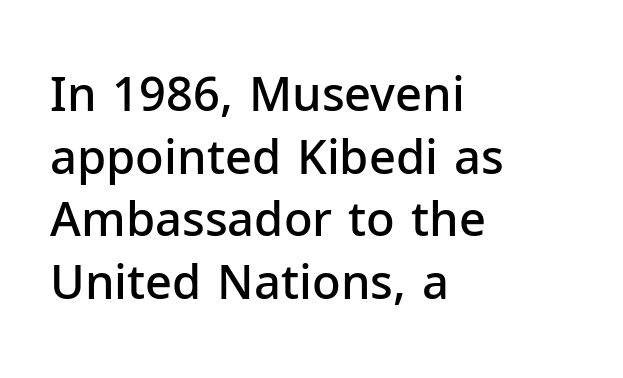
The string is rendered with underlining switched off. The font's upright variant was chosen for this text. These lines are rendered in a variable-pitch font. The tracking reads as untouched default to a designer's eye.
